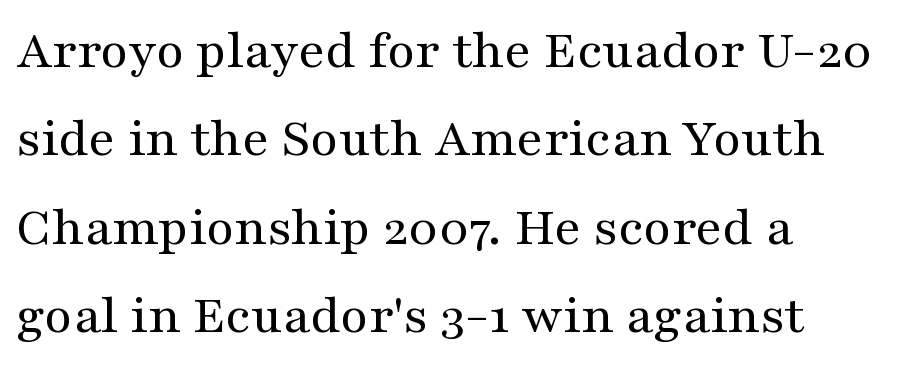
The foot of each line stays bare and open. Look at the tracking — it's just the regular setting, nothing added. Think of a printed novel: that variable character pitch is what you see here. Regarding leading, the lines here are spaced in the standard way. This rendering employs a face with finishing strokes, i.e., a serif.
